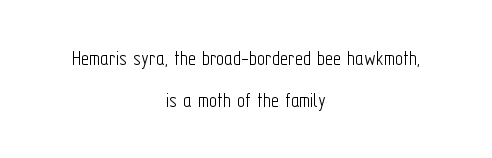
{"italic": "no", "bold": "no", "underline": "no", "align": "center", "line_spacing": "loose", "line_spacing_ratio": 1.9, "letter_spacing": "normal", "letter_spacing_em": 0.0, "glyph_px": 22}
